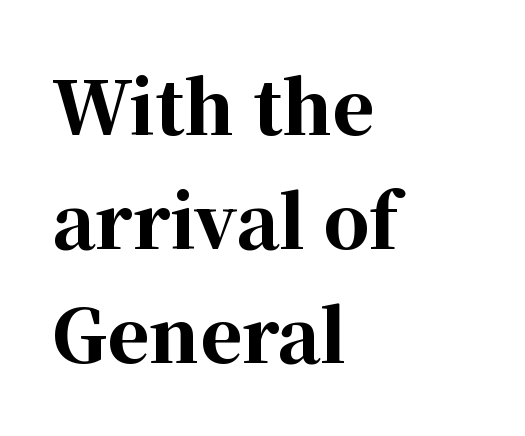
This sample uses an upright cut, with every glyph sitting square on the baseline. In terms of leading, this rendering sits right in the middle. The space beneath each line is pristine and unruled. The face used here is proportionally spaced, like ordinary book or web type. Words appear dense and cohesive because spacing is normal. In terms of weight, the rendering is a true, heavy bold.
